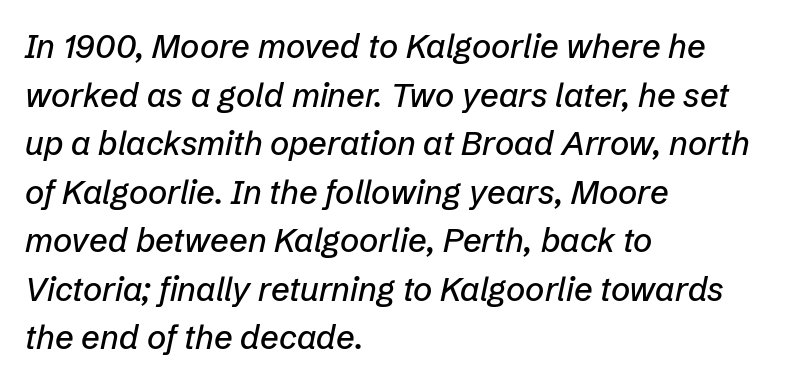
Q: Is the text italic (slanted)? A: Yes, it leans right by about 12 degrees.
Q: Is the text underlined? A: No.
Q: How is the paragraph aligned? A: Left-aligned.
Q: Is the spacing between letters normal or unusually wide? A: Normal.
Q: Is the spacing between lines tight, normal or loose? A: Normal.
Q: Width (condensed, normal, or wide)? A: Normal.
Q: Stroke contrast? A: Low.
Q: x-height? A: Medium.
Q: Monospaced? A: No.
